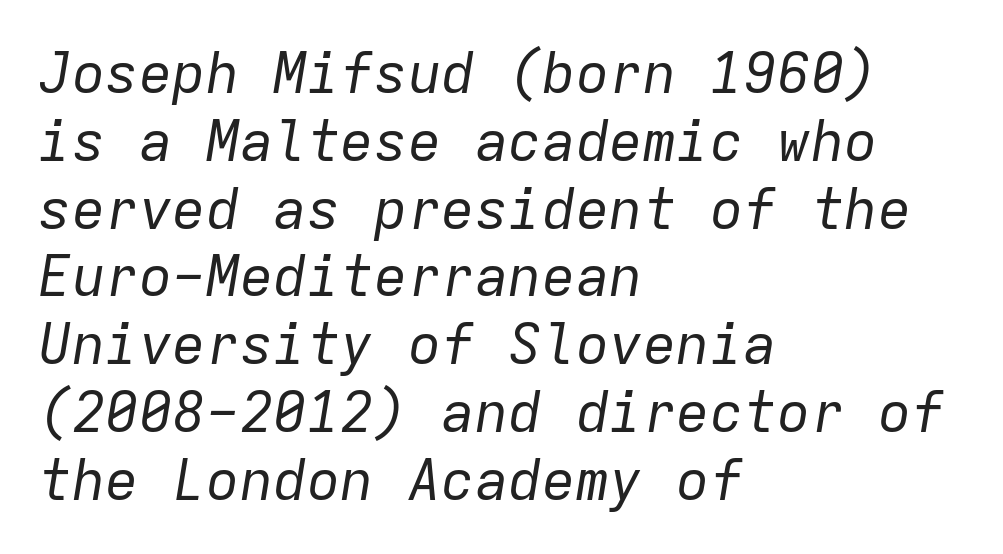
Q: Is the text bold? A: No.
Q: Is the text italic (slanted)? A: Yes, it leans right by about 9 degrees.
Q: Is the text underlined? A: No.
Q: How is the paragraph aligned? A: Left-aligned.
Q: Is the spacing between letters normal or unusually wide? A: Normal.
Q: Width (condensed, normal, or wide)? A: Normal.
Q: Stroke contrast? A: Low.
Q: x-height? A: Medium.
Q: Monospaced? A: Yes.
